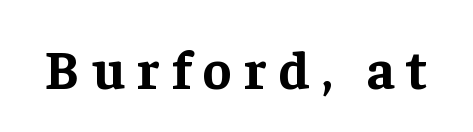
The image shows 55 px bold serif type, upright; set unusually wide letter spacing (+0.22 em), not underlined; low stroke contrast and a medium x-height.
